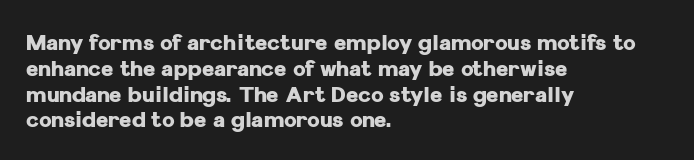
The image shows 21 px bold type, upright; set left-aligned, line spacing 1.23x, normal letter spacing, not underlined.
